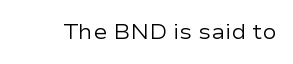
The image shows 21 px text type, upright; set normal letter spacing, not underlined.
